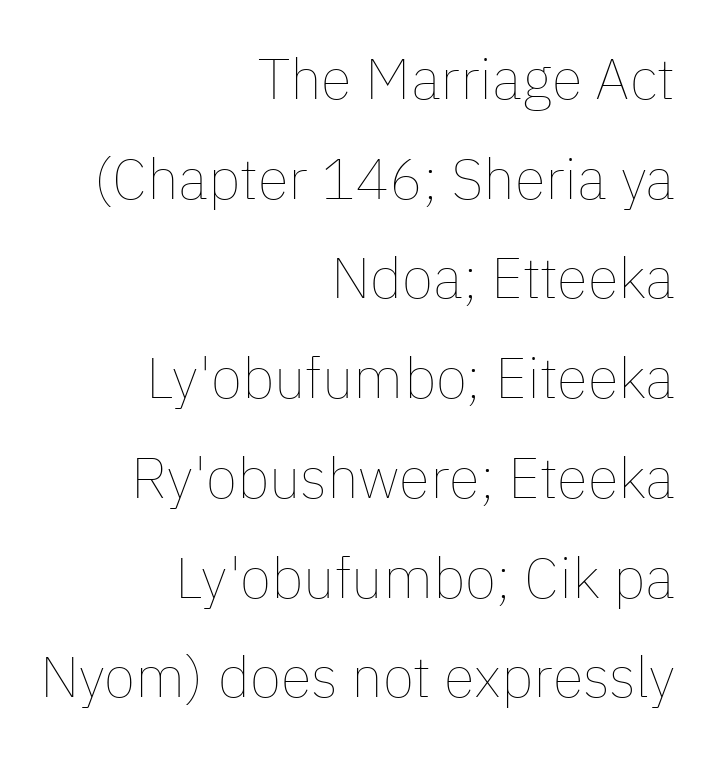
The image shows 57 px thin type, upright; set right-aligned, line spacing 1.75x, normal letter spacing, not underlined; low stroke contrast and a medium x-height.
